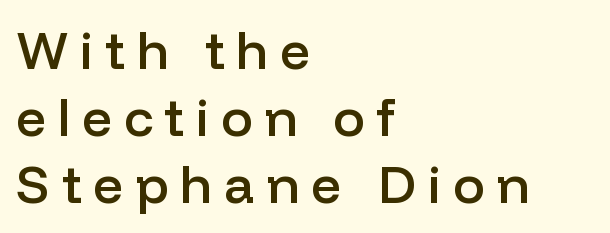
{"serif": "no", "italic": "no", "bold": "semi", "weight": "semibold", "width": "normal", "stroke_contrast": "low", "x_height": "medium", "monospaced": "no", "underline": "no", "align": "left", "line_spacing": "normal", "line_spacing_ratio": 1.26, "letter_spacing": "wide", "letter_spacing_em": 0.22, "glyph_px": 53}
